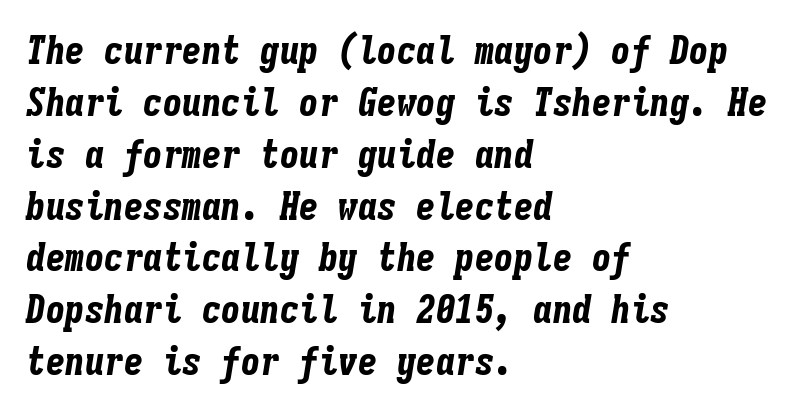
{"italic": "yes", "lean": "right", "slant_degrees": 9, "bold": "yes", "weight": "bold", "width": "condensed", "stroke_contrast": "low", "x_height": "medium", "monospaced": "yes", "underline": "no", "align": "left", "line_spacing": "normal", "line_spacing_ratio": 1.33, "letter_spacing": "normal", "letter_spacing_em": 0.0, "glyph_px": 39}
